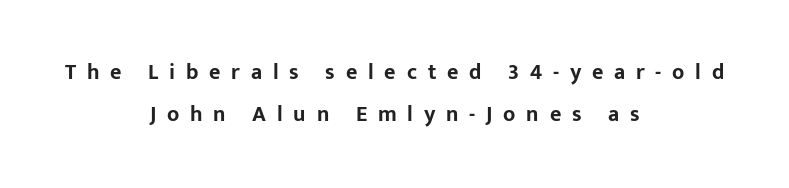
The image shows 22 px bold type, upright; set centered, loose line spacing (1.91x), unusually wide letter spacing (+0.49 em), not underlined.
